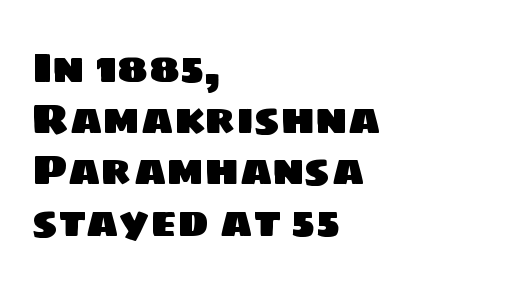
The image shows 42 px sans-serif type; set left-aligned, line spacing 1.22x, normal letter spacing, not underlined; low stroke contrast and a large x-height.
